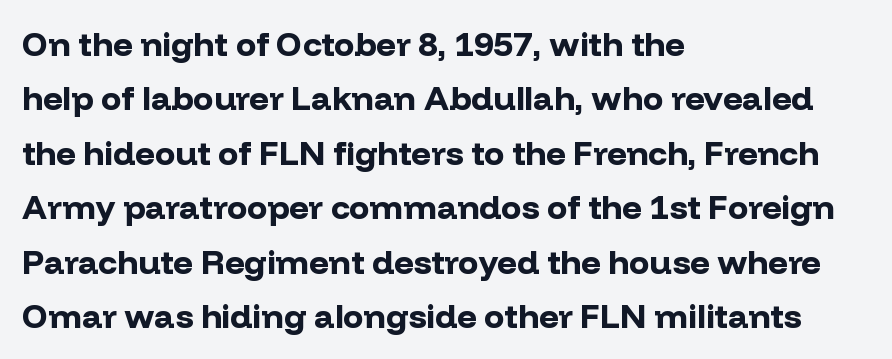
Q: Is the text bold? A: Yes.
Q: Is the text italic (slanted)? A: No, it is upright.
Q: Is the typeface a serif or a sans-serif typeface? A: Sans-serif.
Q: Is the text underlined? A: No.
Q: How is the paragraph aligned? A: Left-aligned.
Q: Is the spacing between letters normal or unusually wide? A: Normal.
Q: Is the spacing between lines tight, normal or loose? A: Normal.
Q: Width (condensed, normal, or wide)? A: Normal.
Q: Stroke contrast? A: Low.
Q: x-height? A: Medium.
Q: Monospaced? A: No.
